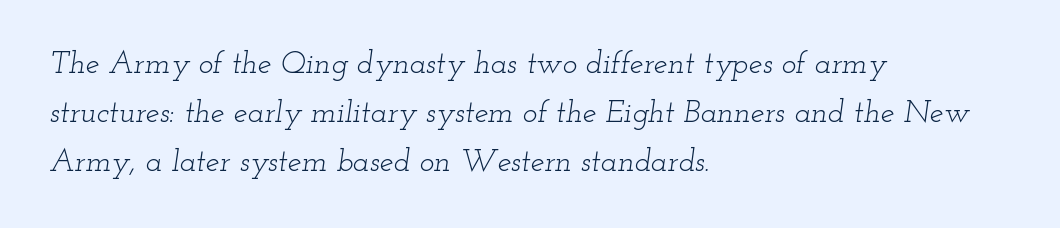
These lines are rendered in a variable-pitch font. The passage shown stacks its lines at a standard gap. You could call the tracking neutral — neither tight nor loose. The letters are slanted; this is an italic face. A typesetter would label this face a serif. Check the space under the baseline: it is left empty.
